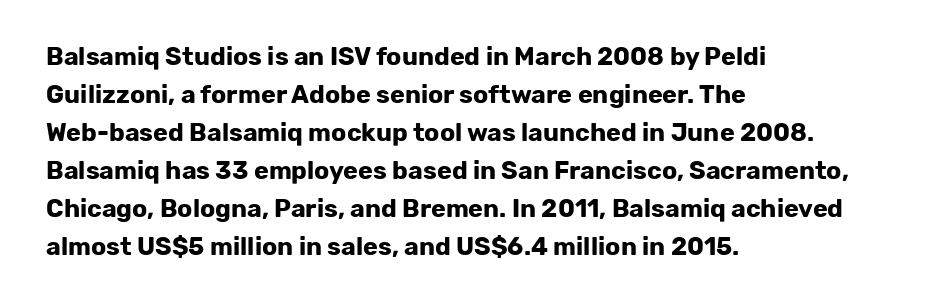
Q: Is the text bold? A: Yes.
Q: Is the text italic (slanted)? A: No, it is upright.
Q: Is the text underlined? A: No.
Q: How is the paragraph aligned? A: Left-aligned.
Q: Is the spacing between letters normal or unusually wide? A: Normal.
Q: Is the spacing between lines tight, normal or loose? A: Normal.
